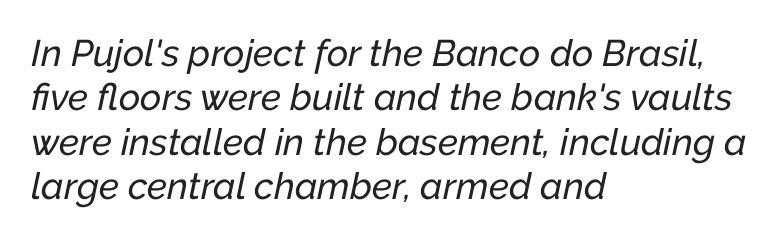
{"italic": "yes", "lean": "right", "slant_degrees": 12, "width": "normal", "stroke_contrast": "low", "x_height": "medium", "monospaced": "no", "underline": "no", "align": "left", "line_spacing_ratio": 1.2, "letter_spacing": "normal", "letter_spacing_em": 0.0, "glyph_px": 37}
